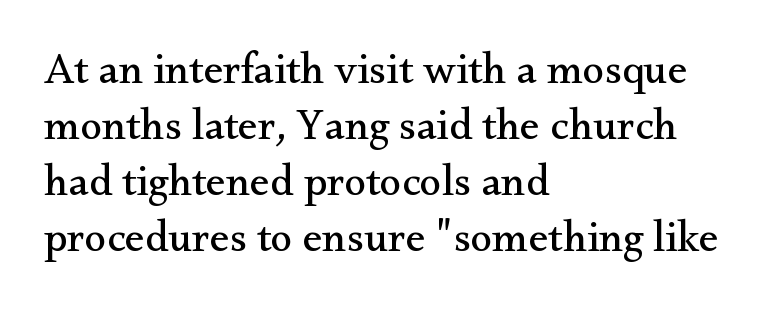
The image shows 44 px regular-weight serif type, upright; set left-aligned, normal line spacing (1.27x), normal letter spacing, not underlined; medium stroke contrast and a small x-height.
